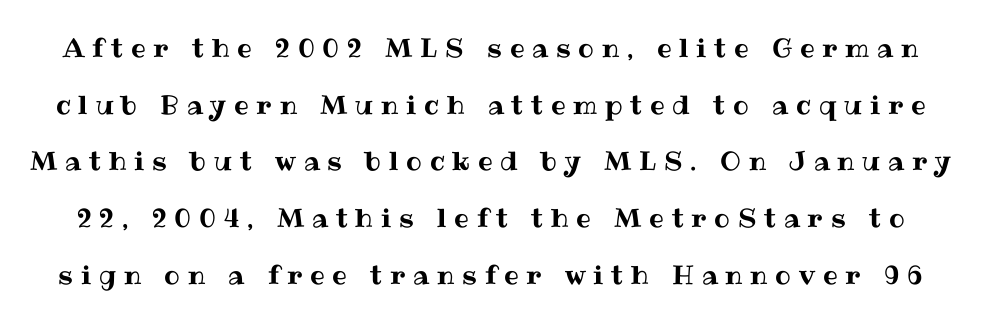
The face used here is rendered with a markedly widened letterfit. If you measured baseline to baseline, you'd find a long distance. Nope, not italic — everything's standing straight. Check the space under the baseline: it is left empty.
